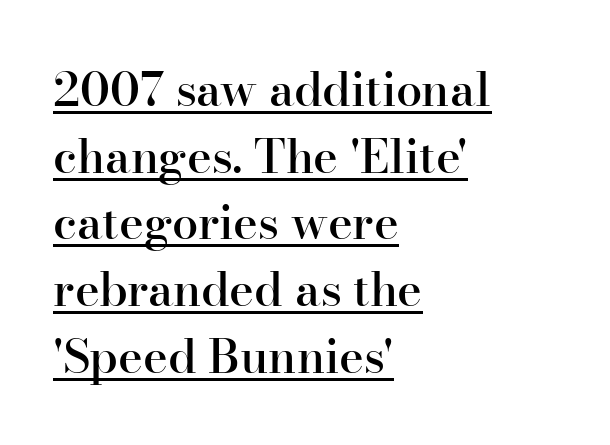
The image shows 47 px semibold serif type, upright; set left-aligned, normal line spacing (1.42x), normal letter spacing, underlined; high stroke contrast and a small x-height.
